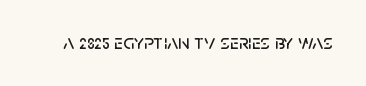
{"italic": "no", "underline": "no", "letter_spacing": "normal", "letter_spacing_em": 0.0, "glyph_px": 21}
